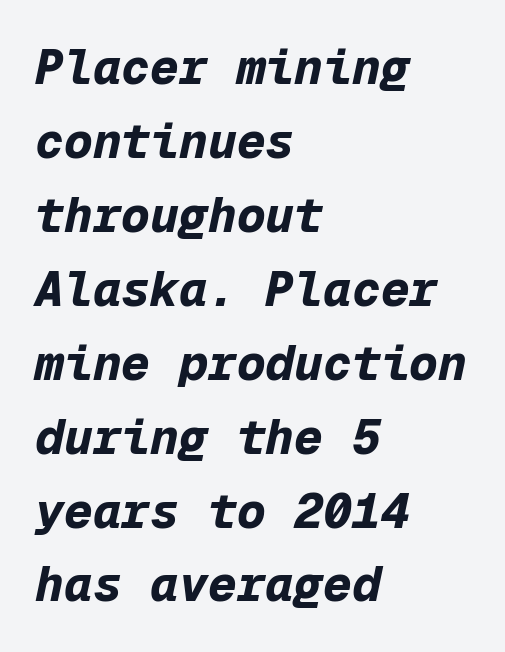
{"italic": "yes", "lean": "right", "slant_degrees": 12, "bold": "yes", "weight": "bold", "width": "normal", "stroke_contrast": "low", "x_height": "medium", "monospaced": "yes", "underline": "no", "align": "left", "line_spacing": "normal", "line_spacing_ratio": 1.54, "letter_spacing": "normal", "letter_spacing_em": 0.0, "glyph_px": 48}
